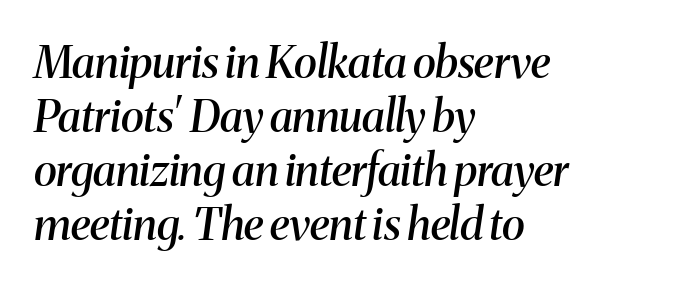
Q: Is the text bold? A: Semi-bold.
Q: Is the text italic (slanted)? A: Yes, it leans right by about 8 degrees.
Q: Is the typeface a serif or a sans-serif typeface? A: Serif.
Q: Is the text underlined? A: No.
Q: How is the paragraph aligned? A: Left-aligned.
Q: Is the spacing between letters normal or unusually wide? A: Normal.
Q: Width (condensed, normal, or wide)? A: Normal.
Q: Stroke contrast? A: Medium.
Q: x-height? A: Medium.
Q: Monospaced? A: No.
